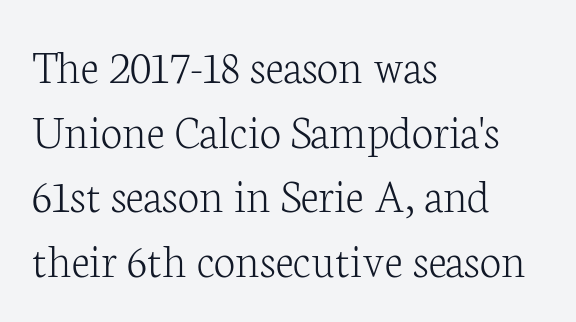
Q: Is the text bold? A: No.
Q: Is the text italic (slanted)? A: No, it is upright.
Q: Is the typeface a serif or a sans-serif typeface? A: Serif.
Q: Is the text underlined? A: No.
Q: How is the paragraph aligned? A: Left-aligned.
Q: Is the spacing between letters normal or unusually wide? A: Normal.
Q: Is the spacing between lines tight, normal or loose? A: Normal.
Q: Width (condensed, normal, or wide)? A: Normal.
Q: Stroke contrast? A: Low.
Q: x-height? A: Medium.
Q: Monospaced? A: No.
